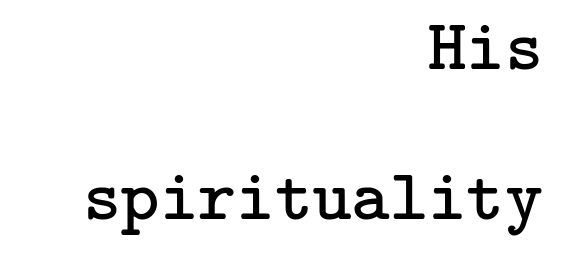
This is the regular roman posture of the typeface. These lines are set flush right with a ragged left edge. Type without underlining. Weight class: somewhere from thin through regular. This sample uses plain, unmodified letter spacing. This block would shrink considerably if given ordinary leading; it's expanded now.
